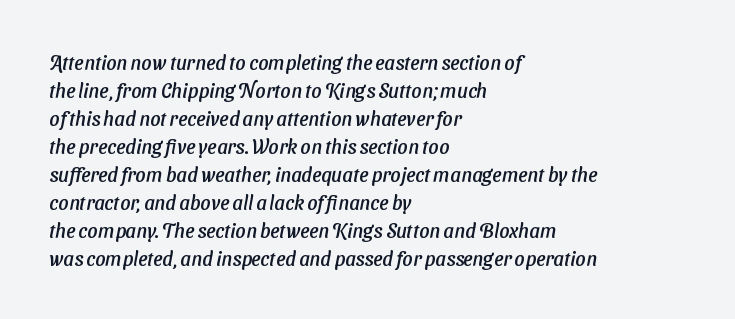
{"underline": "no", "align": "left", "line_spacing": "normal", "line_spacing_ratio": 1.4, "letter_spacing": "normal", "letter_spacing_em": 0.0, "glyph_px": 20}
